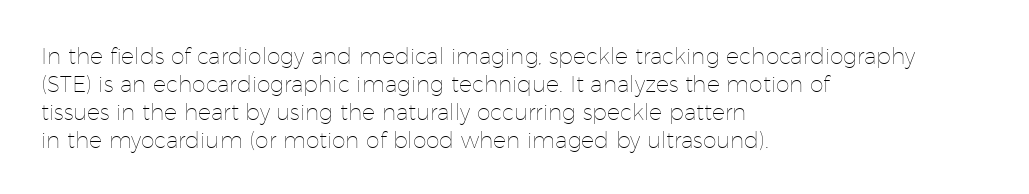
{"italic": "no", "bold": "no", "underline": "no", "align": "left", "line_spacing": "normal", "line_spacing_ratio": 1.27, "letter_spacing": "normal", "letter_spacing_em": 0.0, "glyph_px": 22}
